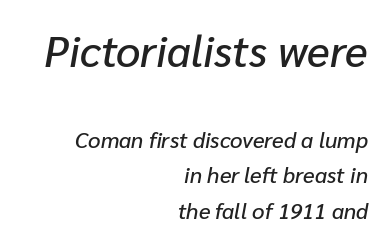
{"italic": "yes", "lean": "right", "slant_degrees": 10, "width": "normal", "stroke_contrast": "low", "x_height": "medium", "monospaced": "no", "underline": "no", "align": "right", "line_spacing": "normal", "line_spacing_ratio": 1.6, "letter_spacing": "normal", "letter_spacing_em": 0.0, "larger_block": "first", "size_ratio": 1.95, "glyph_px": 43}
